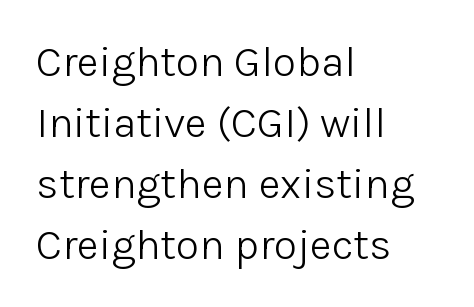
The image shows 43 px light sans-serif type, upright; set left-aligned, normal line spacing (1.42x), normal letter spacing, not underlined; low stroke contrast and a medium x-height.
